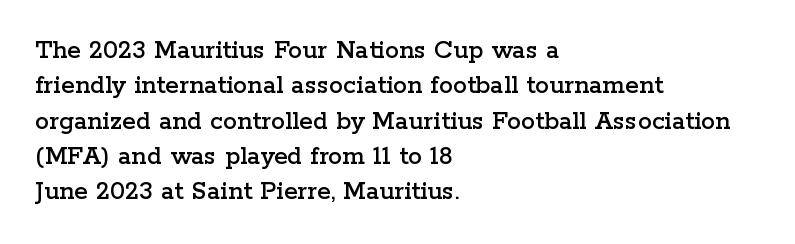
Q: Is the text italic (slanted)? A: No, it is upright.
Q: Is the typeface a serif or a sans-serif typeface? A: Serif.
Q: Is the text underlined? A: No.
Q: How is the paragraph aligned? A: Left-aligned.
Q: Is the spacing between letters normal or unusually wide? A: Normal.
Q: Is the spacing between lines tight, normal or loose? A: Normal.
Q: Width (condensed, normal, or wide)? A: Wide.
Q: Stroke contrast? A: Low.
Q: x-height? A: Medium.
Q: Monospaced? A: No.
